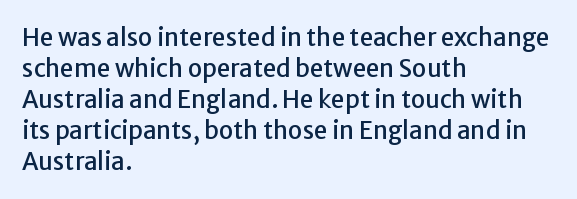
The rag falls on the right side of this text block. How would I describe the line gaps? Plain and ordinary. Ordinary non-slanted type is in use. The gaps between neighbouring characters are ordinary and unremarkable.
